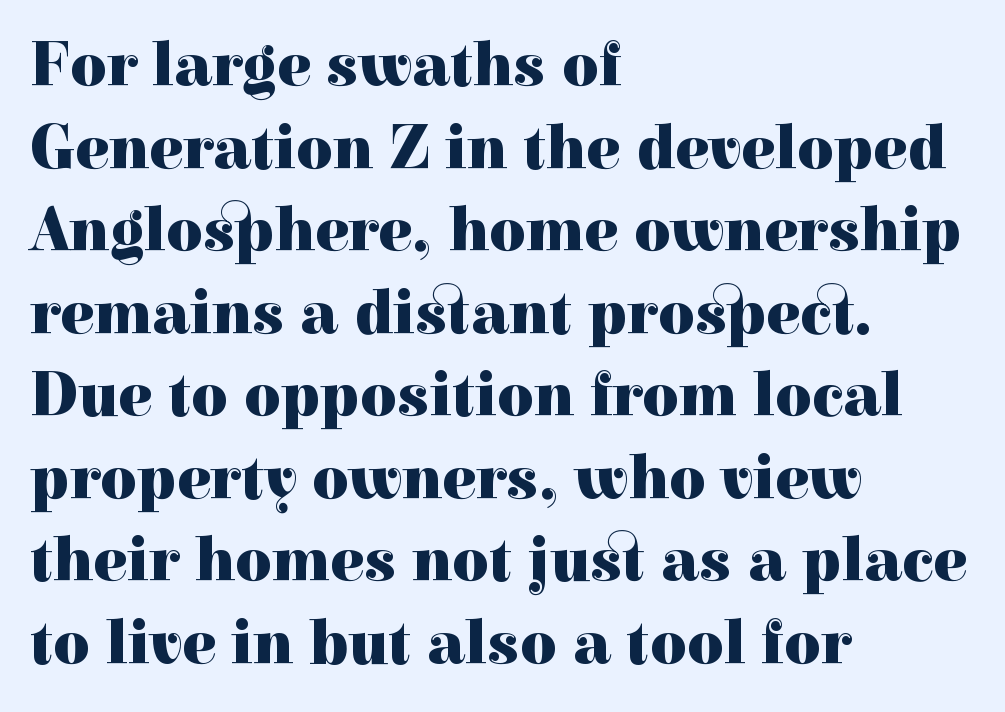
I'd describe the lettering as bold — thick and assertive. Tracking here is standard; glyphs follow each other at the usual distance. Has an underline been added? It has not. Check where the strokes stop: tiny serifs finish them off. Every stem runs plumb, perpendicular to the baseline. Successive baselines arrive at the customary interval.
